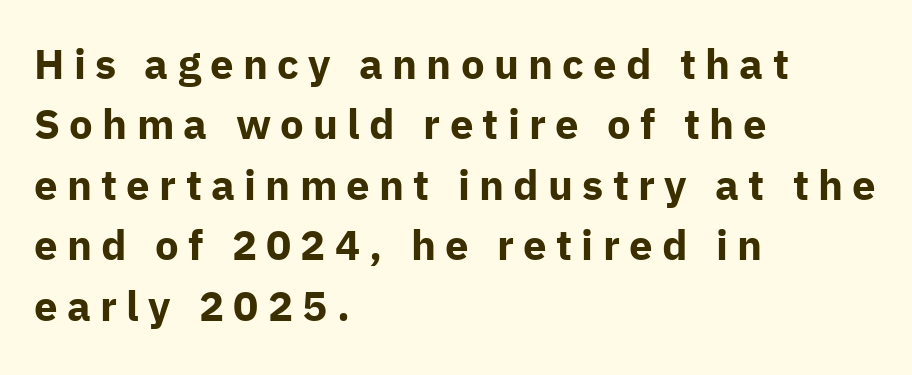
Q: Is the text bold? A: Yes.
Q: Is the text italic (slanted)? A: No, it is upright.
Q: Is the typeface a serif or a sans-serif typeface? A: Sans-serif.
Q: Is the text underlined? A: No.
Q: How is the paragraph aligned? A: Left-aligned.
Q: Is the spacing between letters normal or unusually wide? A: Unusually wide.
Q: Is the spacing between lines tight, normal or loose? A: Normal.
Q: Width (condensed, normal, or wide)? A: Normal.
Q: Stroke contrast? A: Low.
Q: x-height? A: Medium.
Q: Monospaced? A: No.
